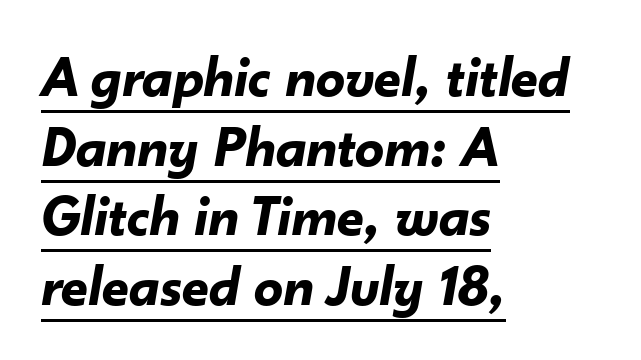
The glyphs have the mass of a bold cut. Which margin do the lines hug? The left one — the right edge is uneven. The font's italic variant was chosen for this text. The line texture is even and compact thanks to regular tracking. The words here are underlined.
